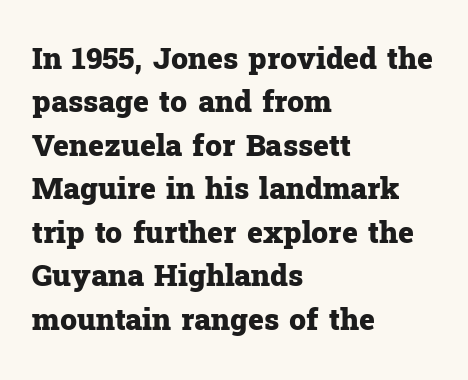
The image shows 30 px heavy serif type, upright; set left-aligned, normal line spacing (1.45x), normal letter spacing, not underlined; low stroke contrast and a medium x-height.
